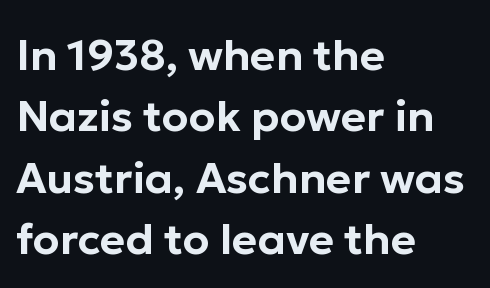
The image shows 43 px sans-serif type, upright; set left-aligned, normal line spacing (1.43x), normal letter spacing, not underlined; low stroke contrast and a medium x-height.
